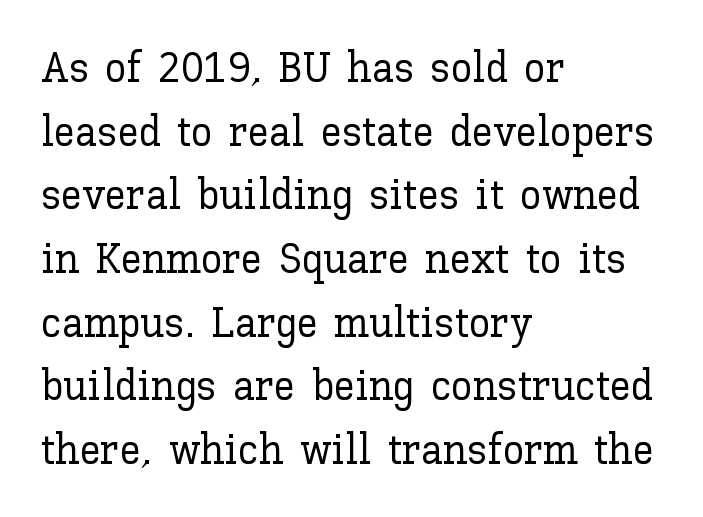
Q: Is the text italic (slanted)? A: No, it is upright.
Q: Is the text underlined? A: No.
Q: How is the paragraph aligned? A: Left-aligned.
Q: Is the spacing between letters normal or unusually wide? A: Normal.
Q: Is the spacing between lines tight, normal or loose? A: Normal.
Q: Width (condensed, normal, or wide)? A: Normal.
Q: Stroke contrast? A: Low.
Q: x-height? A: Medium.
Q: Monospaced? A: No.
